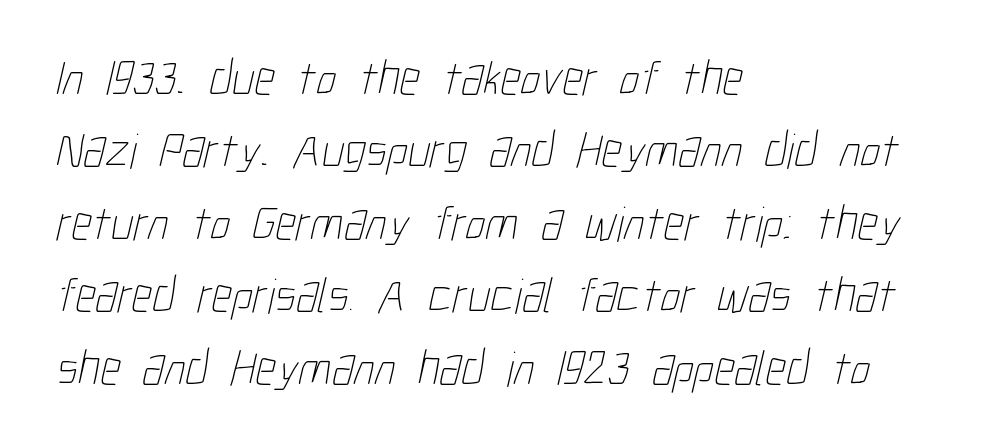
Q: Is the text bold? A: No.
Q: Is the text underlined? A: No.
Q: How is the paragraph aligned? A: Left-aligned.
Q: Is the spacing between letters normal or unusually wide? A: Normal.
Q: Is the spacing between lines tight, normal or loose? A: Normal.
Q: Width (condensed, normal, or wide)? A: Condensed.
Q: Stroke contrast? A: Low.
Q: x-height? A: Medium.
Q: Monospaced? A: No.
